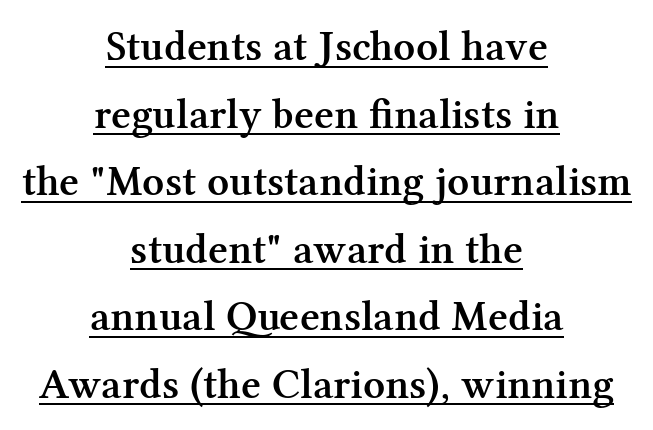
Q: Is the text bold? A: Semi-bold.
Q: Is the text italic (slanted)? A: No, it is upright.
Q: Is the typeface a serif or a sans-serif typeface? A: Serif.
Q: Is the text underlined? A: Yes.
Q: How is the paragraph aligned? A: Centered.
Q: Is the spacing between letters normal or unusually wide? A: Normal.
Q: Is the spacing between lines tight, normal or loose? A: Normal.
Q: Width (condensed, normal, or wide)? A: Normal.
Q: Stroke contrast? A: Medium.
Q: x-height? A: Medium.
Q: Monospaced? A: No.
